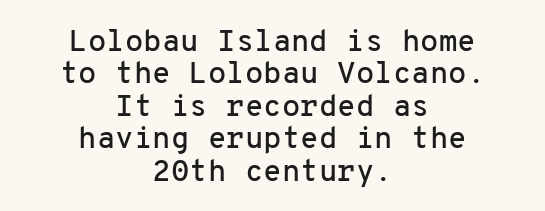
{"serif": "no", "italic": "no", "width": "normal", "stroke_contrast": "low", "x_height": "medium", "monospaced": "yes", "underline": "no", "align": "center", "line_spacing": "tight", "line_spacing_ratio": 1.08, "letter_spacing": "normal", "letter_spacing_em": 0.0, "glyph_px": 30}
